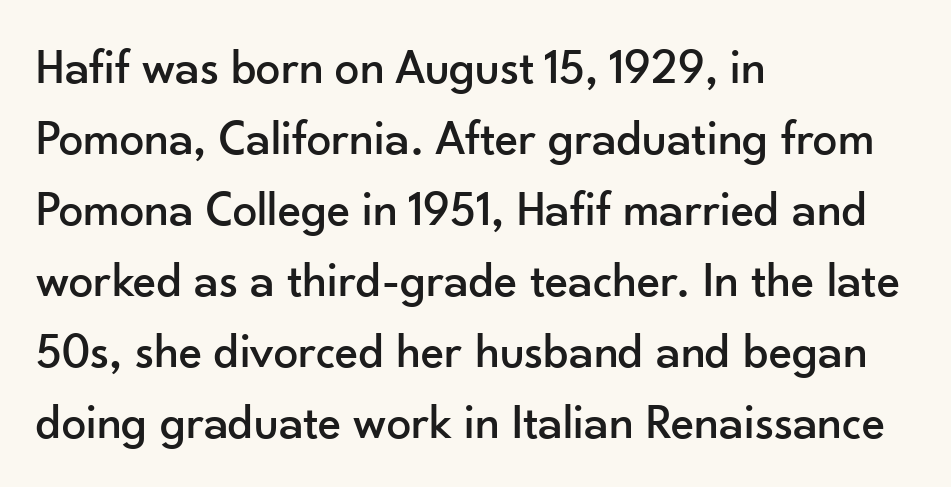
{"serif": "no", "italic": "no", "width": "normal", "stroke_contrast": "low", "x_height": "small", "monospaced": "no", "underline": "no", "align": "left", "line_spacing": "normal", "line_spacing_ratio": 1.45, "letter_spacing": "normal", "letter_spacing_em": 0.0, "glyph_px": 49}
